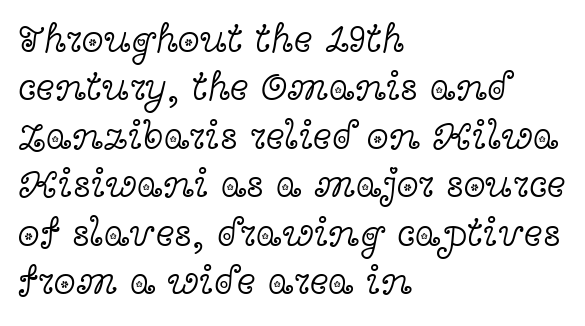
Q: Is the text bold? A: No.
Q: Is the text italic (slanted)? A: No, it is upright.
Q: Is the typeface a serif or a sans-serif typeface? A: Serif.
Q: Is the text underlined? A: No.
Q: How is the paragraph aligned? A: Left-aligned.
Q: Is the spacing between letters normal or unusually wide? A: Normal.
Q: Width (condensed, normal, or wide)? A: Wide.
Q: x-height? A: Medium.
Q: Monospaced? A: No.
